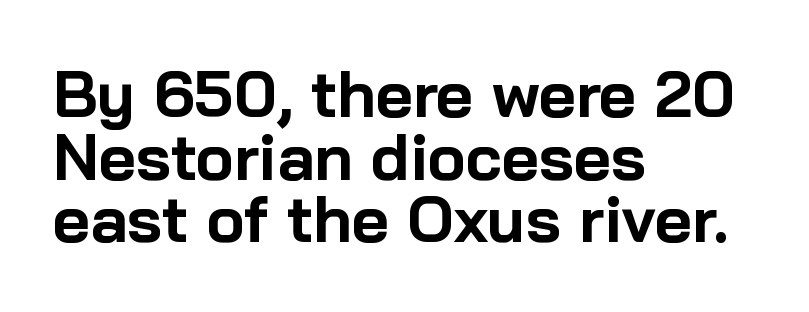
{"serif": "no", "italic": "no", "bold": "yes", "weight": "bold", "width": "normal", "stroke_contrast": "low", "x_height": "medium", "monospaced": "no", "underline": "no", "align": "left", "line_spacing": "tight", "line_spacing_ratio": 0.98, "letter_spacing": "normal", "letter_spacing_em": 0.0, "glyph_px": 64}
